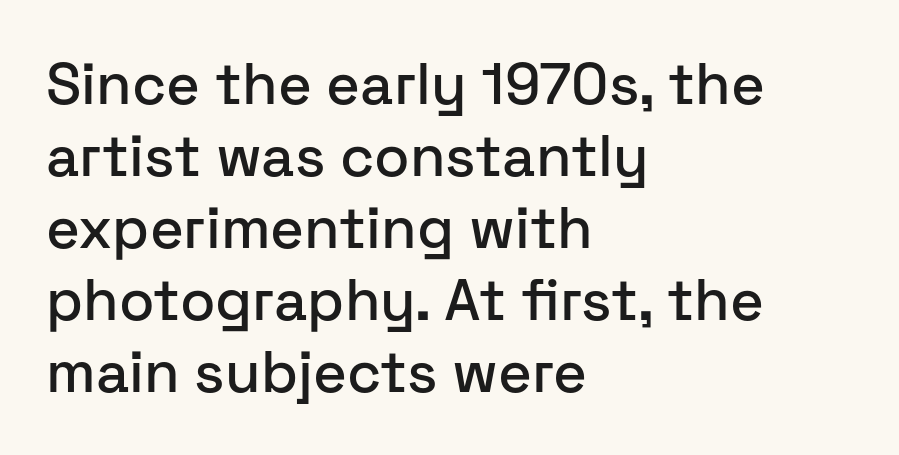
The image shows 58 px sans-serif type, upright; set left-aligned, line spacing 1.24x, normal letter spacing, not underlined; low stroke contrast and a medium x-height.
